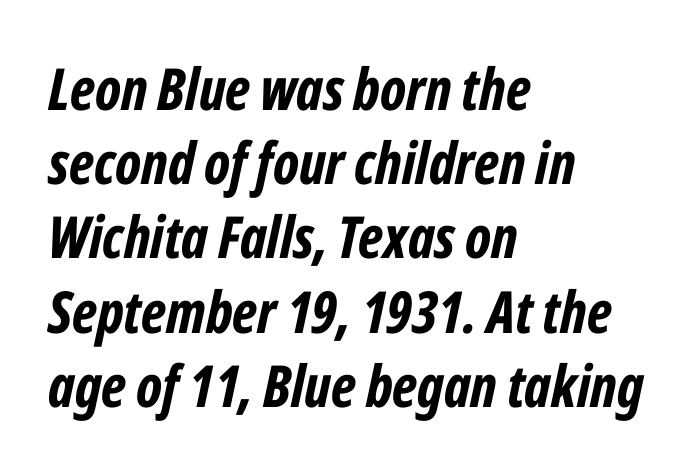
Leading: standard. Is this a fixed-width face? No — the glyphs have proportional, varying widths. The strokes are fattened all the way to bold. The glyphs are unaccompanied by any horizontal stroke below them. Tall strokes in this sample are angled rather than plumb.
